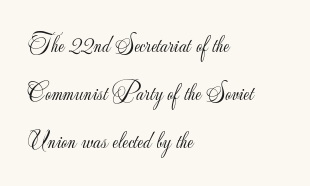
{"bold": "no", "underline": "no", "align": "left", "line_spacing": "loose", "line_spacing_ratio": 1.99, "letter_spacing": "normal", "letter_spacing_em": 0.0, "glyph_px": 24}
